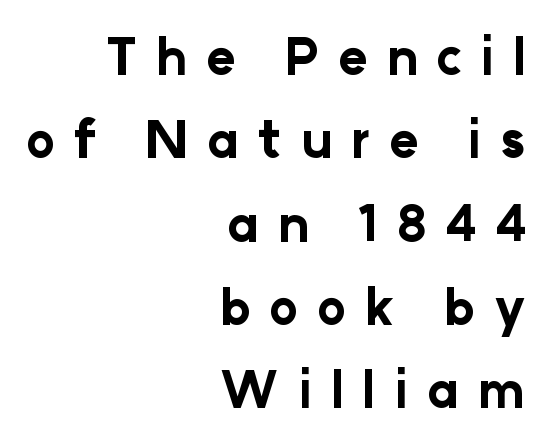
{"serif": "no", "italic": "no", "bold": "yes", "weight": "bold", "width": "normal", "stroke_contrast": "low", "x_height": "medium", "monospaced": "no", "underline": "no", "align": "right", "line_spacing": "normal", "line_spacing_ratio": 1.7, "letter_spacing": "wide", "letter_spacing_em": 0.38, "glyph_px": 49}
